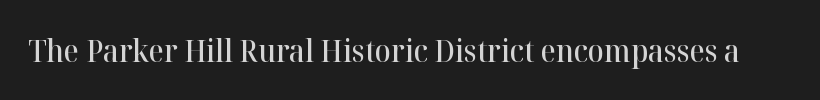
{"serif": "yes", "italic": "no", "bold": "semi", "weight": "semibold", "width": "normal", "stroke_contrast": "high", "x_height": "medium", "monospaced": "no", "underline": "no", "letter_spacing": "normal", "letter_spacing_em": 0.0, "glyph_px": 30}
